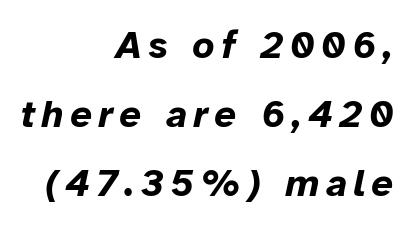
Q: Is the text bold? A: Yes.
Q: Is the text italic (slanted)? A: Yes, it leans right by about 12 degrees.
Q: Is the text underlined? A: No.
Q: How is the paragraph aligned? A: Right-aligned.
Q: Width (condensed, normal, or wide)? A: Normal.
Q: Stroke contrast? A: Low.
Q: x-height? A: Medium.
Q: Monospaced? A: No.
